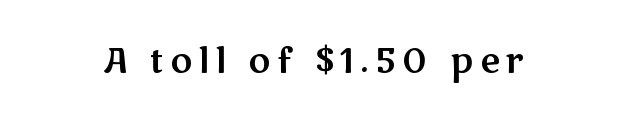
The image shows 34 px wide sans-serif type, upright; set not underlined; medium stroke contrast and a medium x-height.
